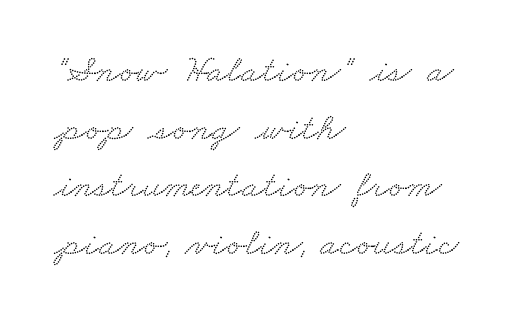
Q: Is the typeface a serif or a sans-serif typeface? A: Serif.
Q: Is the text underlined? A: No.
Q: How is the paragraph aligned? A: Left-aligned.
Q: Is the spacing between letters normal or unusually wide? A: Normal.
Q: Is the spacing between lines tight, normal or loose? A: Normal.
Q: Width (condensed, normal, or wide)? A: Wide.
Q: Stroke contrast? A: Medium.
Q: x-height? A: Small.
Q: Monospaced? A: No.
